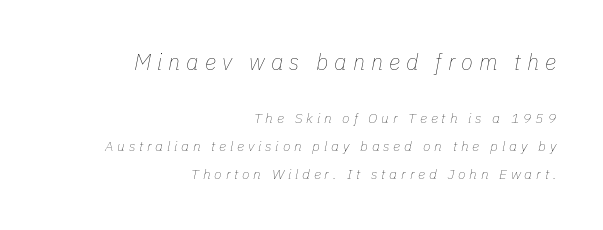
{"italic": "yes", "lean": "right", "slant_degrees": 11, "bold": "no", "underline": "no", "align": "right", "line_spacing": "loose", "line_spacing_ratio": 1.98, "letter_spacing": "wide", "letter_spacing_em": 0.27, "larger_block": "first", "size_ratio": 1.57, "glyph_px": 22}
